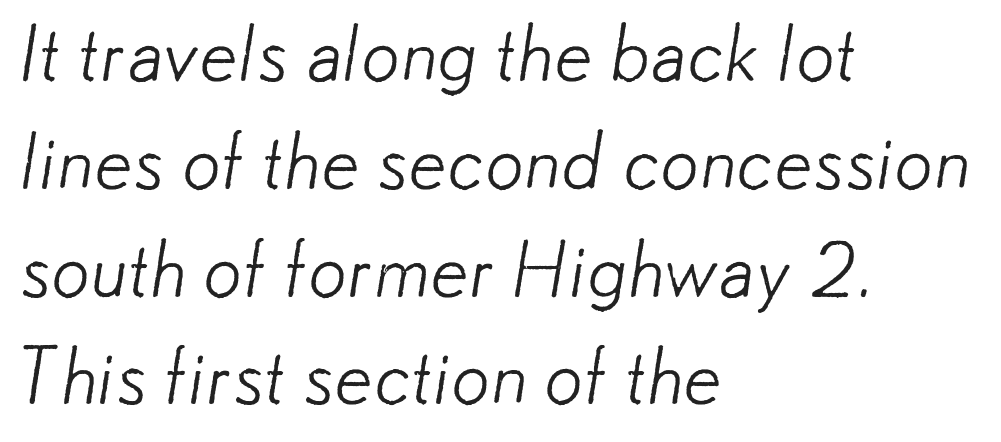
What stands out about the letter spacing? Nothing — it is the standard amount. Looks like regular typesetting: each glyph gets only the width it needs. This rendering uses left alignment, leaving the right contour irregular. A quiet, ordinary-to-light weight characterises the typeface.
